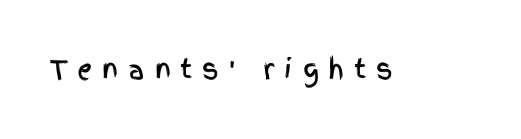
Rendered with straight, roman letterforms. Inter-character spacing is expanded well beyond the font's built-in metrics. Descender tails drop into unmarked territory.
